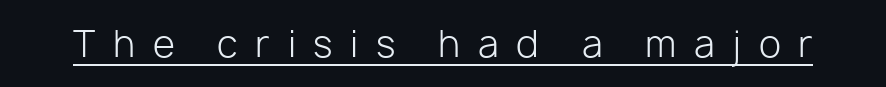
{"serif": "no", "italic": "no", "bold": "no", "weight": "light", "width": "normal", "stroke_contrast": "low", "x_height": "medium", "monospaced": "no", "underline": "yes", "letter_spacing": "wide", "letter_spacing_em": 0.49, "glyph_px": 36}
